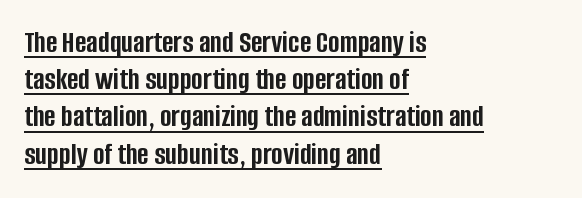
The image shows 31 px semibold, condensed sans-serif type, upright; set left-aligned, line spacing 1.2x, normal letter spacing, underlined; low stroke contrast and a large x-height.
